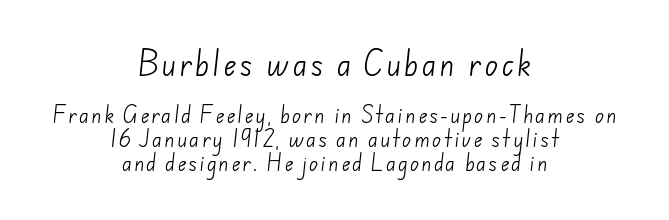
{"serif": "no", "bold": "no", "weight": "light", "width": "normal", "stroke_contrast": "low", "x_height": "small", "monospaced": "no", "underline": "no", "align": "center", "line_spacing": "normal", "line_spacing_ratio": 1.27, "larger_block": "first", "size_ratio": 1.47, "glyph_px": 28}
